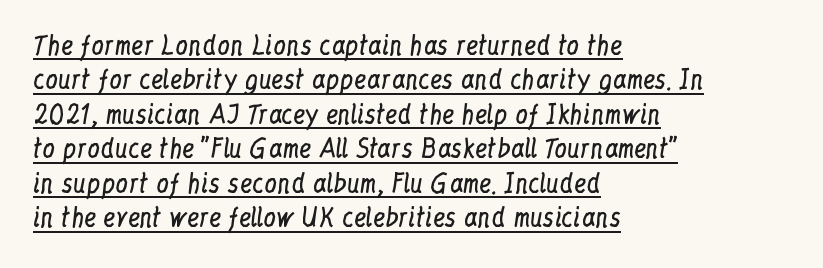
{"bold": "no", "underline": "yes", "align": "left", "line_spacing": "normal", "line_spacing_ratio": 1.38, "letter_spacing": "normal", "letter_spacing_em": 0.0, "glyph_px": 25}
